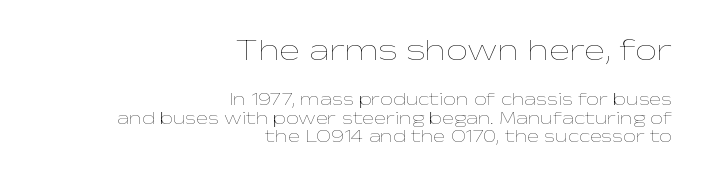
Reading down the block, your eye finds every line finishing at a fixed right position. Think of a printed novel: that variable character pitch is what you see here. Compared with a typical body face, this is equally light or lighter still. The specimen omits any rule beneath the text block's lines.
